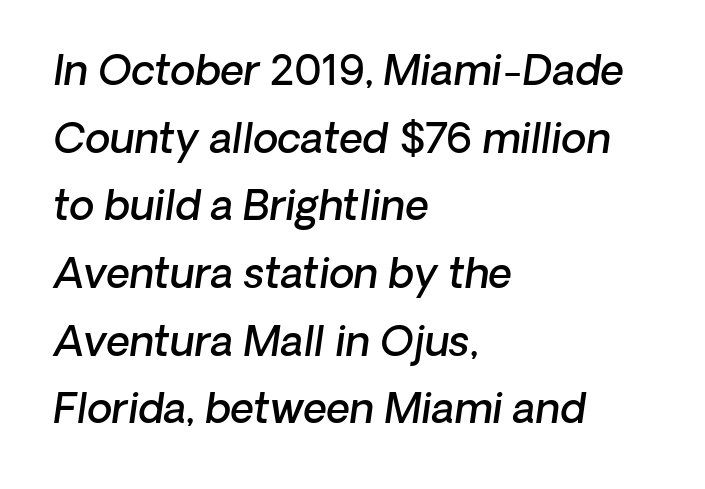
Q: Is the text bold? A: Semi-bold.
Q: Is the typeface a serif or a sans-serif typeface? A: Sans-serif.
Q: Is the text underlined? A: No.
Q: How is the paragraph aligned? A: Left-aligned.
Q: Is the spacing between letters normal or unusually wide? A: Normal.
Q: Is the spacing between lines tight, normal or loose? A: Normal.
Q: Width (condensed, normal, or wide)? A: Normal.
Q: Stroke contrast? A: Low.
Q: x-height? A: Medium.
Q: Monospaced? A: No.
